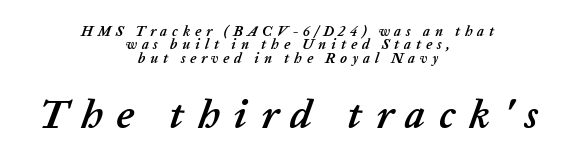
Q: Is the text bold? A: Yes.
Q: Is the text italic (slanted)? A: Yes, it leans right by about 20 degrees.
Q: Is the text underlined? A: No.
Q: How is the paragraph aligned? A: Centered.
Q: Is the spacing between letters normal or unusually wide? A: Unusually wide.
Q: Is the spacing between lines tight, normal or loose? A: Tight.
Q: Which block of text is set in a larger size, the first (top) or the second (bottom)? A: The second (bottom) one.
Q: Width (condensed, normal, or wide)? A: Normal.
Q: Stroke contrast? A: Low.
Q: x-height? A: Medium.
Q: Monospaced? A: No.
